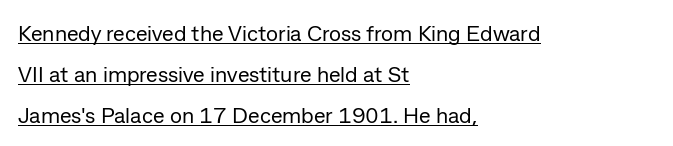
{"italic": "no", "bold": "no", "underline": "yes", "align": "left", "line_spacing_ratio": 1.86, "letter_spacing": "normal", "letter_spacing_em": 0.0, "glyph_px": 22}
